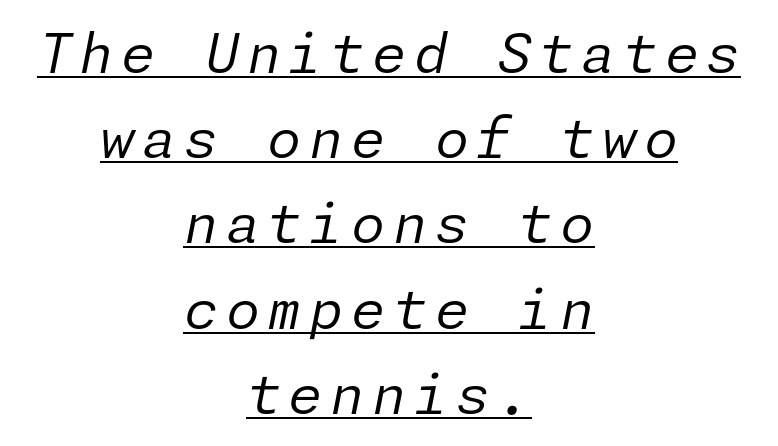
Q: Is the text bold? A: No.
Q: Is the text italic (slanted)? A: Yes, it leans right by about 11 degrees.
Q: Is the text underlined? A: Yes.
Q: How is the paragraph aligned? A: Centered.
Q: Is the spacing between lines tight, normal or loose? A: Normal.
Q: Width (condensed, normal, or wide)? A: Normal.
Q: Stroke contrast? A: Low.
Q: x-height? A: Medium.
